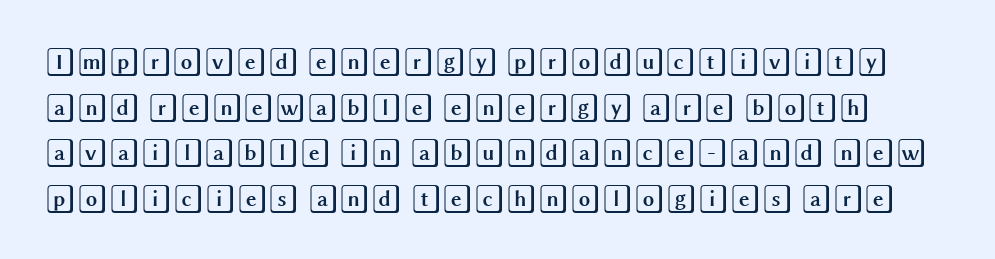
Q: Is the text italic (slanted)? A: No, it is upright.
Q: Is the text underlined? A: No.
Q: Is the spacing between letters normal or unusually wide? A: Normal.
Q: Is the spacing between lines tight, normal or loose? A: Normal.
Q: Width (condensed, normal, or wide)? A: Wide.
Q: x-height? A: Large.
